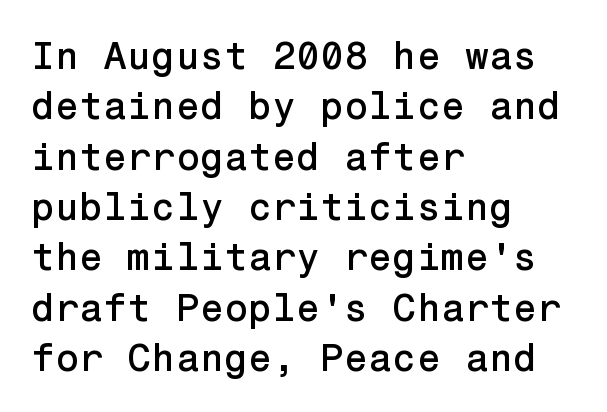
{"serif": "no", "italic": "no", "width": "normal", "stroke_contrast": "low", "x_height": "medium", "underline": "no", "align": "left", "line_spacing": "normal", "line_spacing_ratio": 1.29, "letter_spacing": "normal", "letter_spacing_em": 0.0, "glyph_px": 39}
